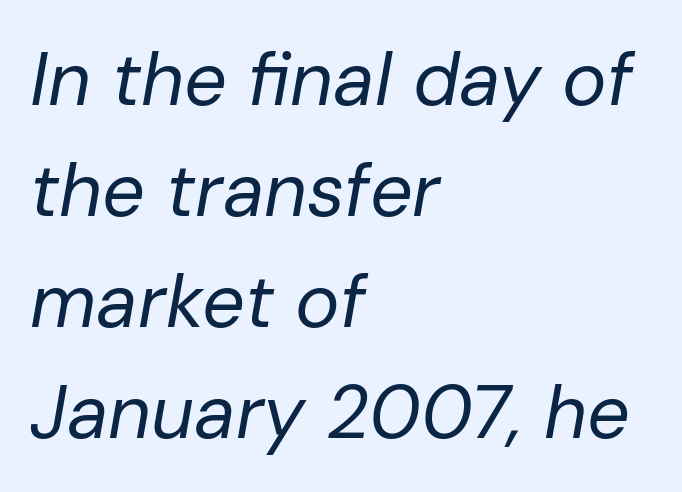
The image shows 75 px regular-weight type, italic (leaning right); set left-aligned, normal line spacing (1.48x), normal letter spacing, not underlined; low stroke contrast and a medium x-height.
